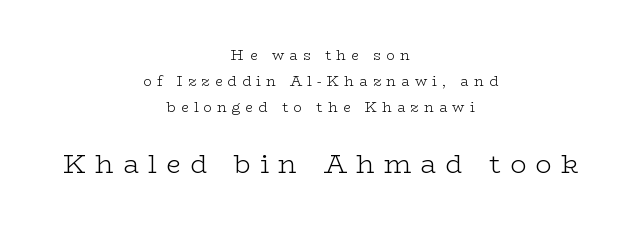
Decoration check: the copy has no underline. The weight would be labelled regular, book, light, or lighter still. Nope, not italic — everything's standing straight. Caption: multi-line text, centered on the measure.
